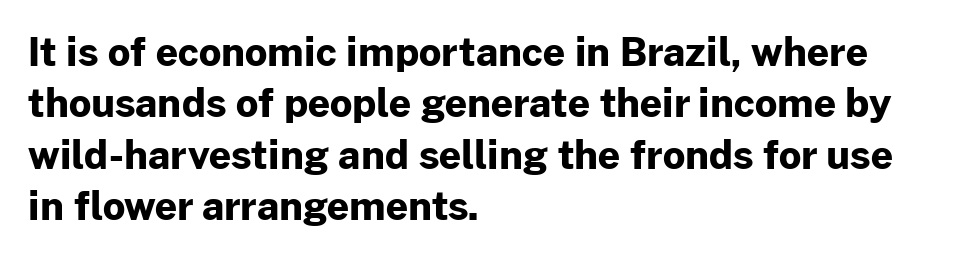
Notice how the stems are strictly vertical — no italics here. The letterforms sit shoulder to shoulder at normal distance. Letters rest on an invisible, unmarked baseline. The passage shown is emphatically bold. Each letter keeps its own natural width here, so spacing adapts to shape. Are there feet on the stems? There aren't — it's a sans.
